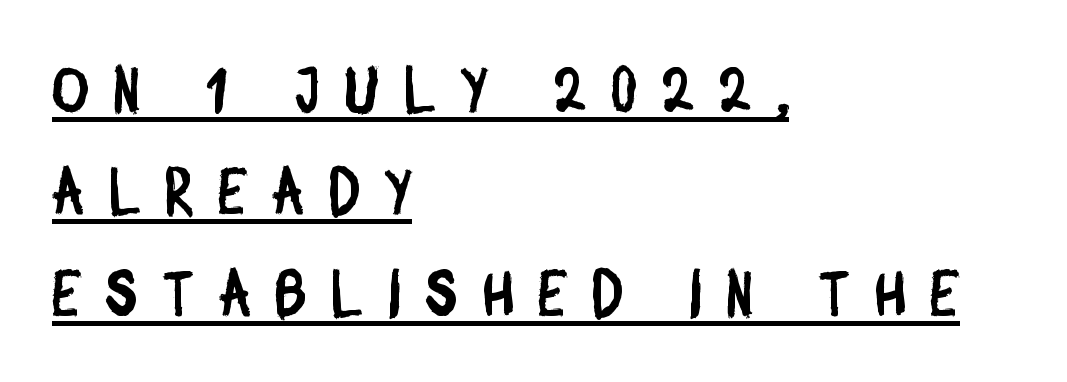
{"serif": "no", "width": "condensed", "stroke_contrast": "low", "x_height": "large", "monospaced": "no", "underline": "yes", "align": "left", "line_spacing": "normal", "line_spacing_ratio": 1.59, "letter_spacing": "wide", "letter_spacing_em": 0.39, "glyph_px": 64}
